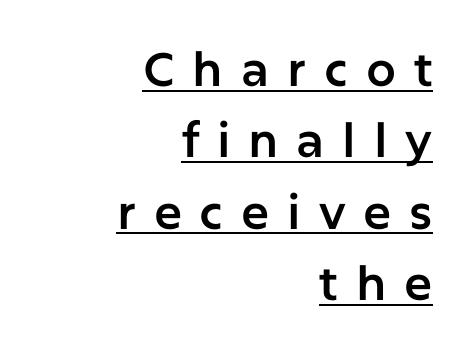
Loose tracking; the words dissolve into strings of separated letters. Underline: present. Observe the absence of serifs on each vertical stroke in this sample. Vertical strokes here are truly vertical. Rows of type keep a routine distance in the vertical direction.
